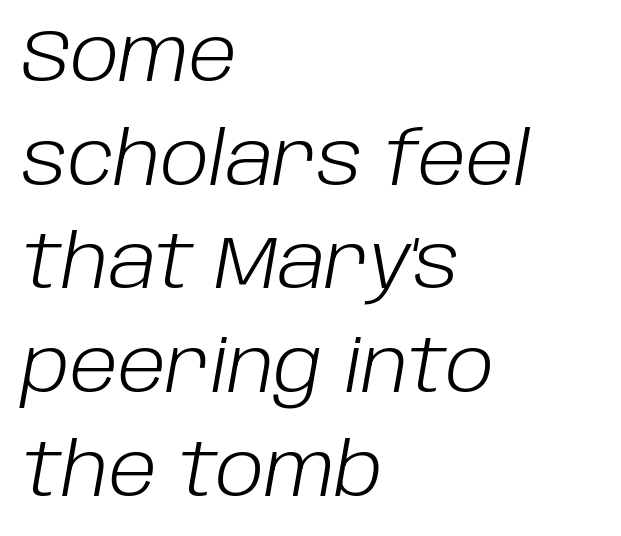
Just letters on the line, the space beneath them empty. Varying glyph widths throughout — classic text-font behaviour. The lines in this sample share a left origin and differ only in where they stop. Slanted lettering throughout. The weight tops out at a normal text grade. Observe the ordinary spacing: letters are neighbours, not strangers.
